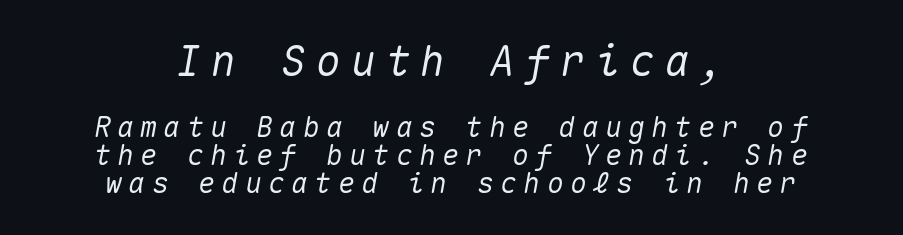
{"italic": "yes", "lean": "right", "slant_degrees": 10, "width": "normal", "stroke_contrast": "medium", "x_height": "medium", "monospaced": "yes", "underline": "no", "align": "center", "line_spacing": "tight", "line_spacing_ratio": 0.99, "letter_spacing": "wide", "letter_spacing_em": 0.23, "larger_block": "first", "size_ratio": 1.5, "glyph_px": 42}
